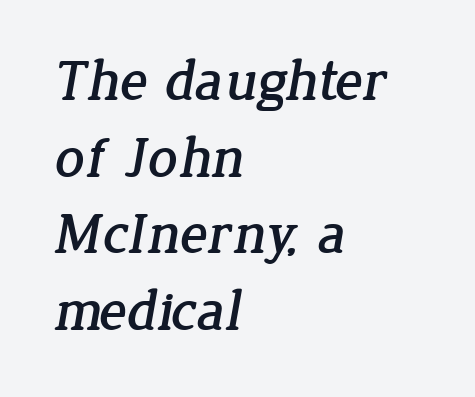
{"serif": "yes", "width": "normal", "stroke_contrast": "low", "x_height": "medium", "monospaced": "no", "underline": "no", "align": "left", "line_spacing": "normal", "line_spacing_ratio": 1.32, "letter_spacing": "normal", "letter_spacing_em": 0.0, "glyph_px": 58}
